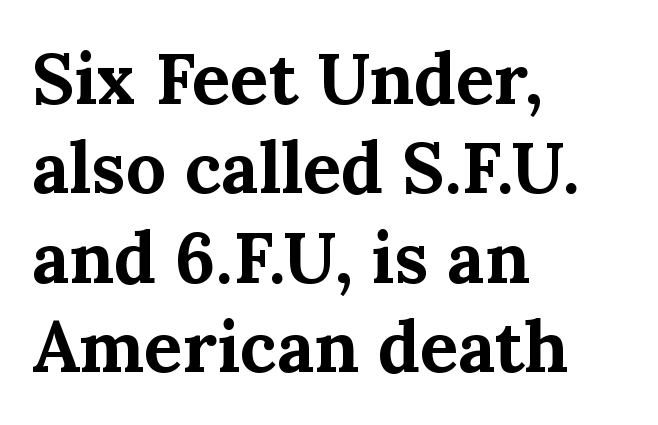
Q: Is the text bold? A: Yes.
Q: Is the text italic (slanted)? A: No, it is upright.
Q: Is the typeface a serif or a sans-serif typeface? A: Serif.
Q: Is the text underlined? A: No.
Q: How is the paragraph aligned? A: Left-aligned.
Q: Is the spacing between letters normal or unusually wide? A: Normal.
Q: Is the spacing between lines tight, normal or loose? A: Normal.
Q: Width (condensed, normal, or wide)? A: Normal.
Q: Stroke contrast? A: Medium.
Q: x-height? A: Medium.
Q: Monospaced? A: No.
